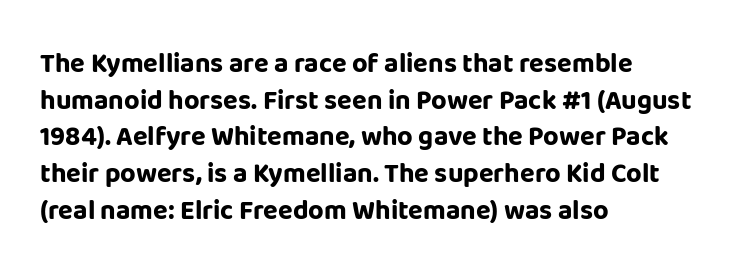
The image shows 27 px bold type, upright; set left-aligned, normal line spacing (1.36x), normal letter spacing, not underlined.
